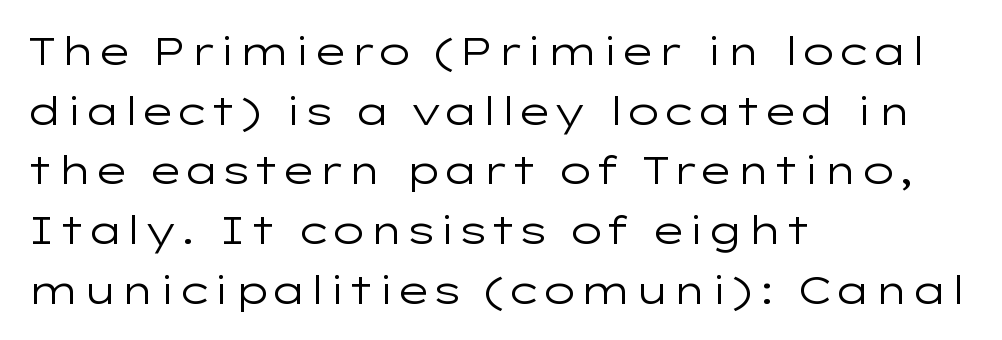
{"serif": "no", "italic": "no", "bold": "no", "weight": "regular", "width": "wide", "stroke_contrast": "low", "x_height": "medium", "monospaced": "no", "underline": "no", "align": "left", "line_spacing": "normal", "line_spacing_ratio": 1.53, "letter_spacing": "normal", "letter_spacing_em": 0.0, "glyph_px": 39}
